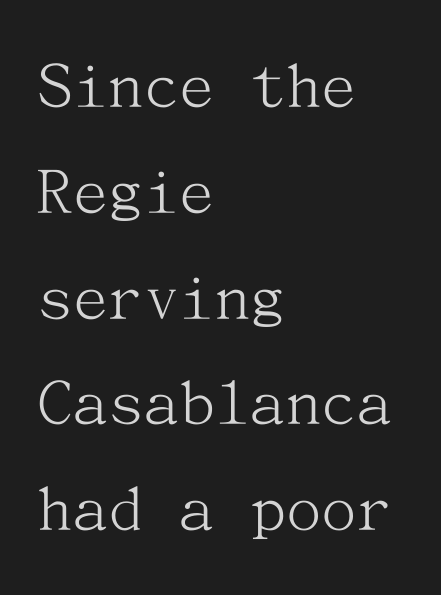
Q: Is the text bold? A: No.
Q: Is the text italic (slanted)? A: No, it is upright.
Q: Is the typeface a serif or a sans-serif typeface? A: Serif.
Q: Is the text underlined? A: No.
Q: How is the paragraph aligned? A: Left-aligned.
Q: Is the spacing between letters normal or unusually wide? A: Normal.
Q: Is the spacing between lines tight, normal or loose? A: Normal.
Q: Width (condensed, normal, or wide)? A: Normal.
Q: Stroke contrast? A: Medium.
Q: x-height? A: Medium.
